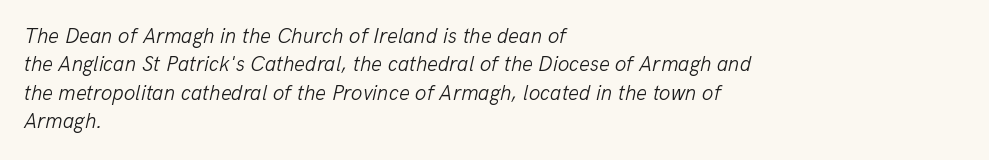
The image shows 21 px text type, italic (leaning right); set left-aligned, normal line spacing (1.35x), normal letter spacing, not underlined.
